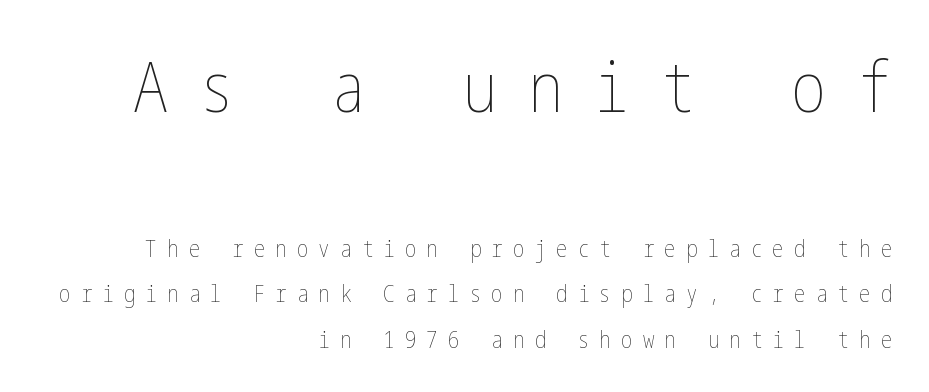
The image shows 70 px thin, condensed type, upright; set right-aligned, loose line spacing (1.98x), unusually wide letter spacing (+0.44 em), not underlined; the first (top) block is 3.04x larger; low stroke contrast and a medium x-height.
